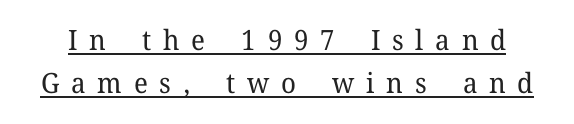
The image shows 28 px regular-weight serif type, upright; set normal line spacing (1.53x), unusually wide letter spacing (+0.42 em), underlined; low stroke contrast and a medium x-height.
